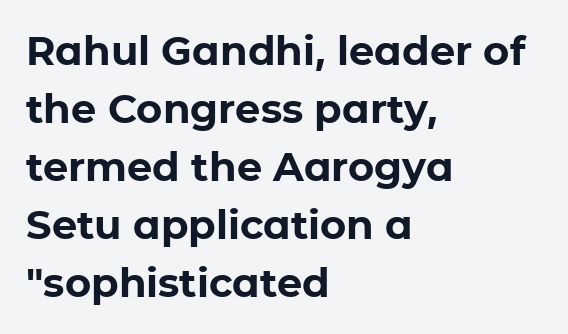
The image shows 40 px bold sans-serif type, upright; set left-aligned, normal line spacing (1.45x), normal letter spacing, not underlined; low stroke contrast and a medium x-height.
